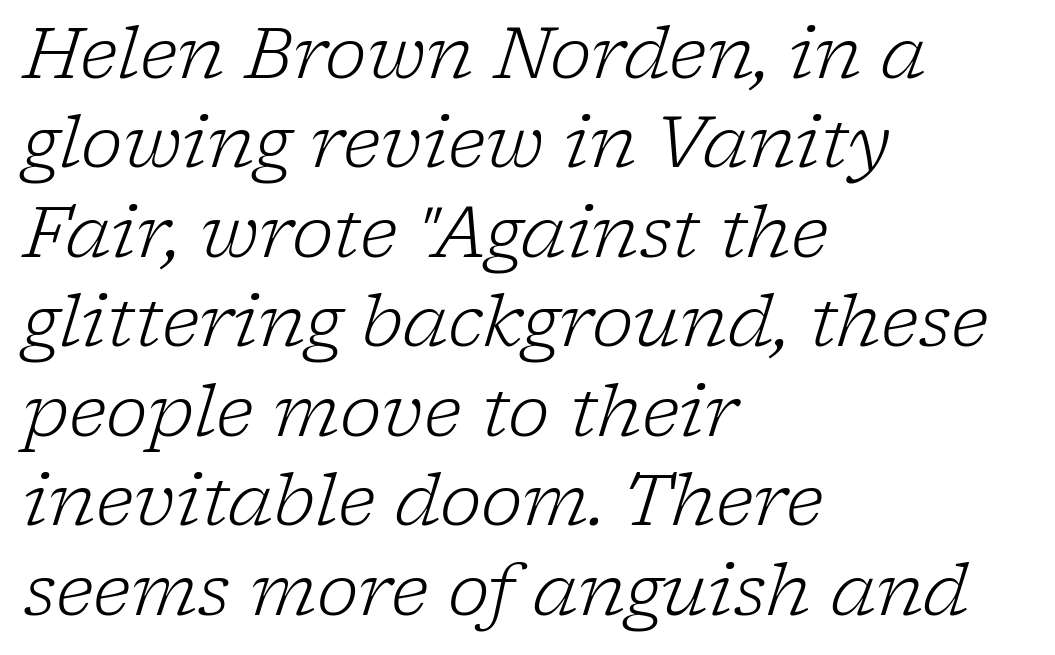
Unmarked baselines from the first word to the last. Looks like regular typesetting: each glyph gets only the width it needs. Observe the ordinary spacing: letters are neighbours, not strangers. Stroke thickness stays within the range of a standard reading face or lighter. It's the slanting kind of type.
